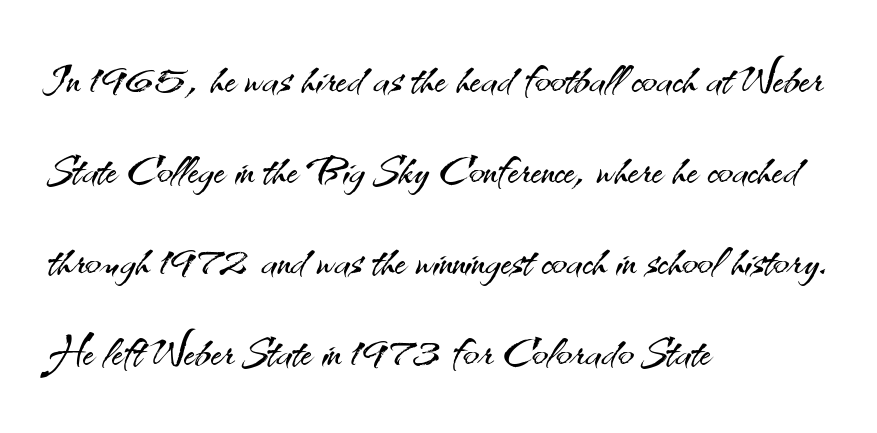
{"serif": "no", "bold": "no", "weight": "light", "width": "normal", "stroke_contrast": "medium", "x_height": "small", "monospaced": "no", "underline": "no", "align": "left", "line_spacing": "normal", "line_spacing_ratio": 1.54, "letter_spacing": "normal", "letter_spacing_em": 0.0, "glyph_px": 59}
